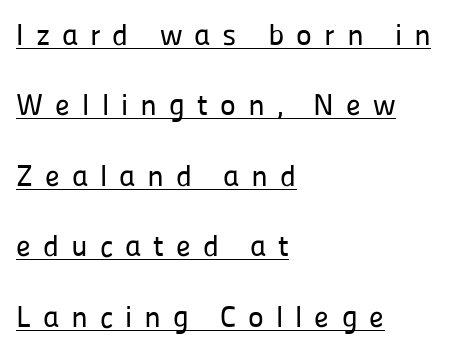
Q: Is the text italic (slanted)? A: No, it is upright.
Q: Is the typeface a serif or a sans-serif typeface? A: Sans-serif.
Q: Is the text underlined? A: Yes.
Q: How is the paragraph aligned? A: Left-aligned.
Q: Is the spacing between letters normal or unusually wide? A: Unusually wide.
Q: Is the spacing between lines tight, normal or loose? A: Loose.
Q: Width (condensed, normal, or wide)? A: Normal.
Q: Stroke contrast? A: Low.
Q: x-height? A: Medium.
Q: Monospaced? A: No.
